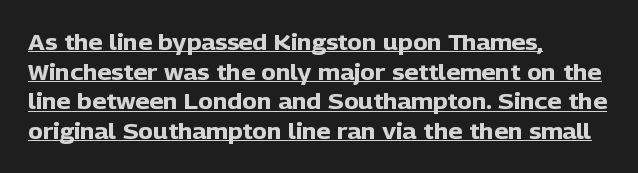
The image shows 22 px bold type, upright; set left-aligned, normal line spacing (1.35x), normal letter spacing, underlined.
